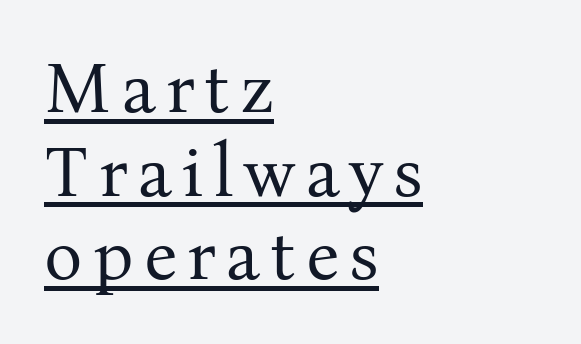
The image shows 72 px regular-weight serif type, upright; set left-aligned, line spacing 1.16x, underlined; medium stroke contrast and a medium x-height.
